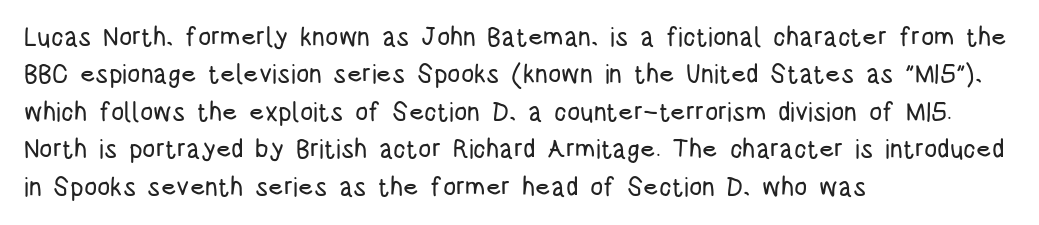
Q: Is the text italic (slanted)? A: No, it is upright.
Q: Is the text underlined? A: No.
Q: How is the paragraph aligned? A: Left-aligned.
Q: Is the spacing between letters normal or unusually wide? A: Normal.
Q: Is the spacing between lines tight, normal or loose? A: Normal.
